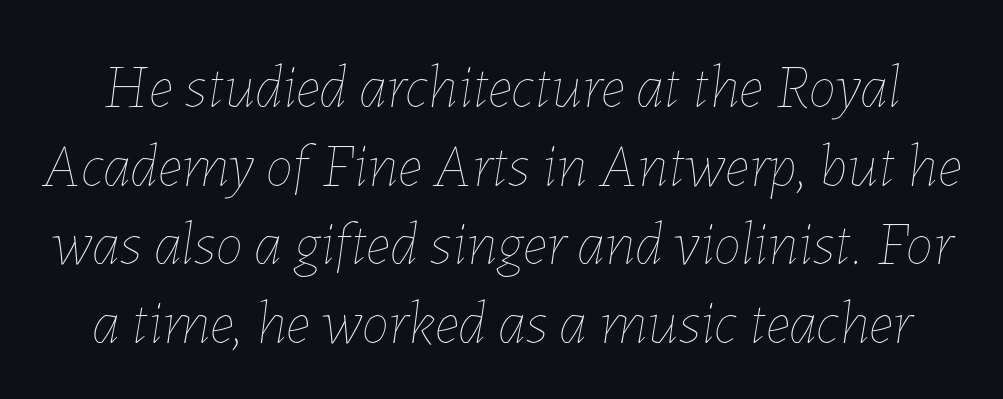
Q: Is the text bold? A: No.
Q: Is the text italic (slanted)? A: Yes, it leans right by about 7 degrees.
Q: Is the text underlined? A: No.
Q: Is the spacing between letters normal or unusually wide? A: Normal.
Q: Is the spacing between lines tight, normal or loose? A: Normal.
Q: Width (condensed, normal, or wide)? A: Normal.
Q: Stroke contrast? A: Low.
Q: x-height? A: Medium.
Q: Monospaced? A: No.
